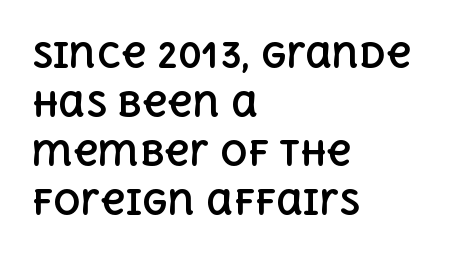
Compared with a centered layout, this one pins lines to the left instead. Heavy, bold letterforms. Evenly set lines give the paragraph a standard silhouette. Do the letters lean? They stand straight.
